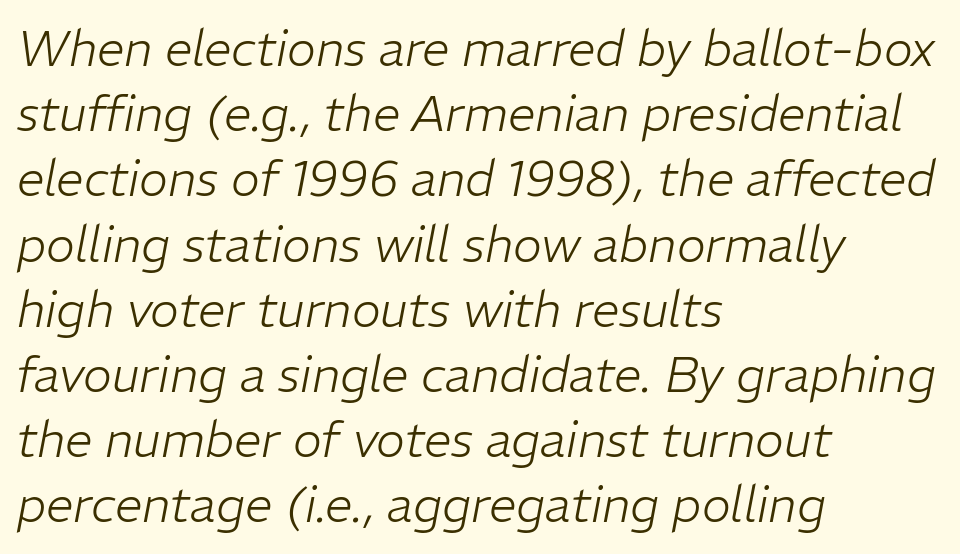
{"italic": "yes", "lean": "right", "slant_degrees": 11, "bold": "no", "weight": "light", "width": "normal", "stroke_contrast": "low", "x_height": "medium", "monospaced": "no", "underline": "no", "align": "left", "line_spacing": "normal", "line_spacing_ratio": 1.33, "letter_spacing": "normal", "letter_spacing_em": 0.0, "glyph_px": 49}
